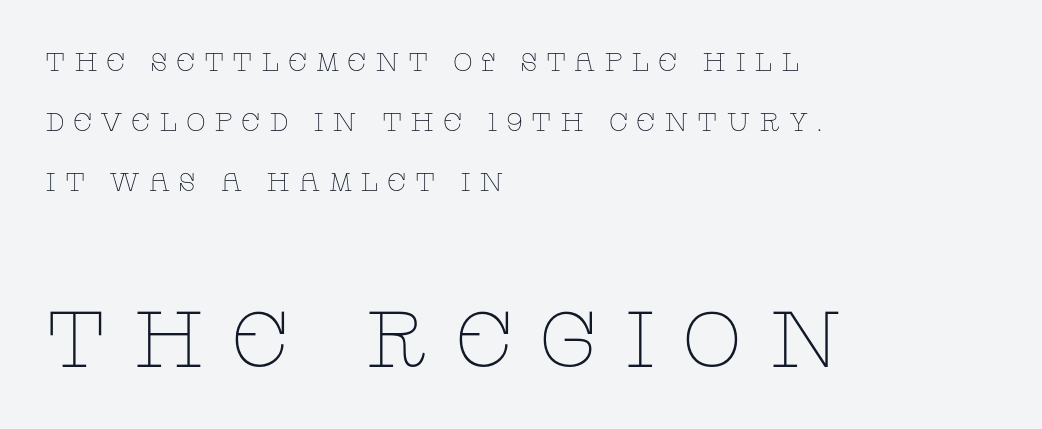
Typesetter's note — lower block bumped up in size, upper block left smaller. Note: serifs present on the glyphs. Quick note: underline off. This sample has the flowing, uneven cadence of proportional lettering. Display-style spreading of the glyphs; the letterfit is very open.
